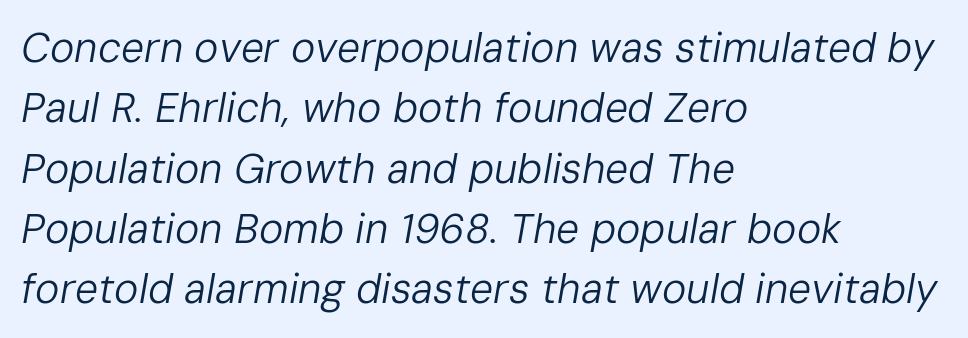
These lines sit exactly where default settings would place them. Compared with typical body copy, the letter spacing here is the same. The glyphs look as if they've been sheared to an angle. Horizontally, the lines are justified to the leading edge only. Unmarked baselines from the first word to the last. Varying glyph widths throughout — classic text-font behaviour.
